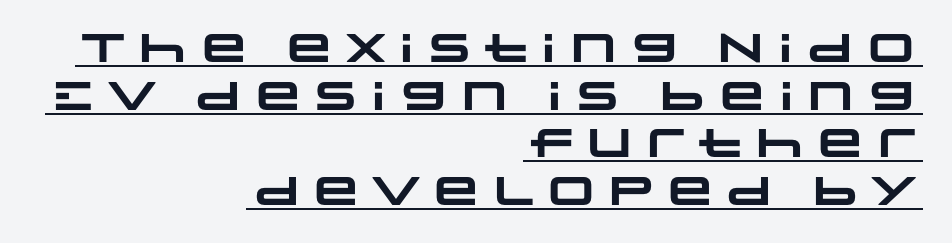
{"serif": "no", "bold": "yes", "weight": "heavy", "width": "wide", "stroke_contrast": "low", "x_height": "large", "monospaced": "no", "underline": "yes", "align": "right", "line_spacing_ratio": 1.19, "letter_spacing": "normal", "letter_spacing_em": 0.0, "glyph_px": 40}
